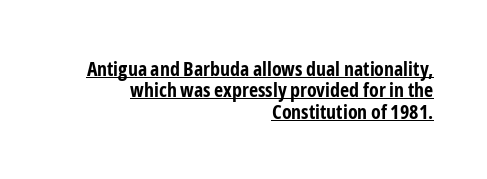
The image shows 20 px bold type, upright; set right-aligned, tight line spacing (1.07x), normal letter spacing, underlined.
